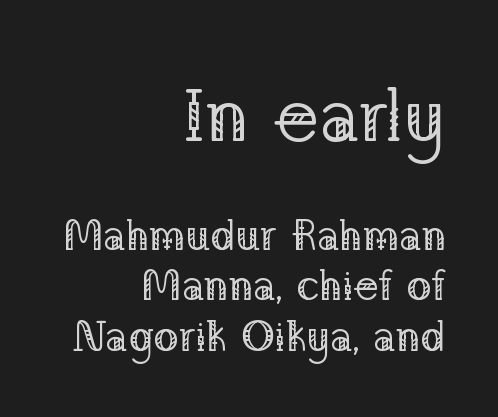
{"serif": "yes", "italic": "no", "bold": "no", "weight": "regular", "width": "normal", "stroke_contrast": "low", "x_height": "medium", "monospaced": "no", "underline": "no", "align": "right", "line_spacing_ratio": 1.2, "letter_spacing": "normal", "letter_spacing_em": 0.0, "larger_block": "first", "size_ratio": 1.76, "glyph_px": 74}
